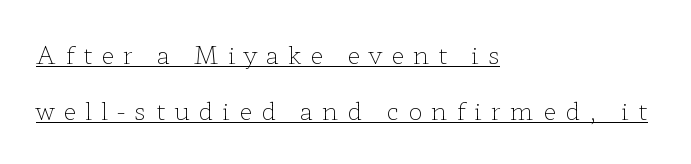
The typesetting does not lean heavy: it is not bold. Unlike italic type, these characters show no tilt at all. This sample is left-justified, so line endings fall wherever the words run out. You can see a thin bar hugging the bottom of the glyphs. Vertical spacing — loose.
